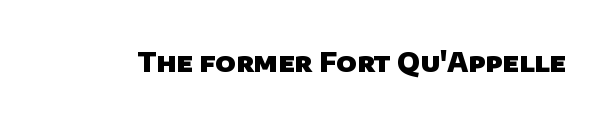
{"bold": "yes", "underline": "no", "letter_spacing": "normal", "letter_spacing_em": 0.0, "glyph_px": 26}
